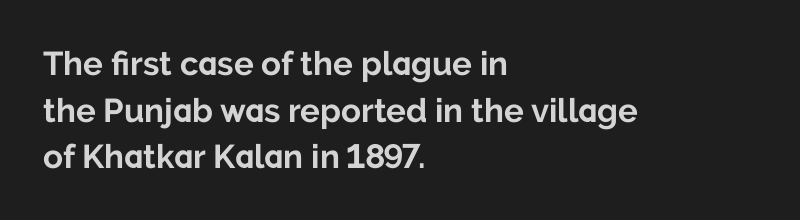
Q: Is the text bold? A: Yes.
Q: Is the text italic (slanted)? A: No, it is upright.
Q: Is the typeface a serif or a sans-serif typeface? A: Sans-serif.
Q: Is the text underlined? A: No.
Q: How is the paragraph aligned? A: Left-aligned.
Q: Is the spacing between letters normal or unusually wide? A: Normal.
Q: Is the spacing between lines tight, normal or loose? A: Normal.
Q: Width (condensed, normal, or wide)? A: Normal.
Q: Stroke contrast? A: Low.
Q: x-height? A: Medium.
Q: Monospaced? A: No.
